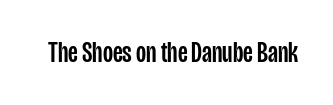
Q: Is the text italic (slanted)? A: No, it is upright.
Q: Is the typeface a serif or a sans-serif typeface? A: Sans-serif.
Q: Is the text underlined? A: No.
Q: Is the spacing between letters normal or unusually wide? A: Normal.
Q: Width (condensed, normal, or wide)? A: Condensed.
Q: Stroke contrast? A: Low.
Q: x-height? A: Large.
Q: Monospaced? A: No.
